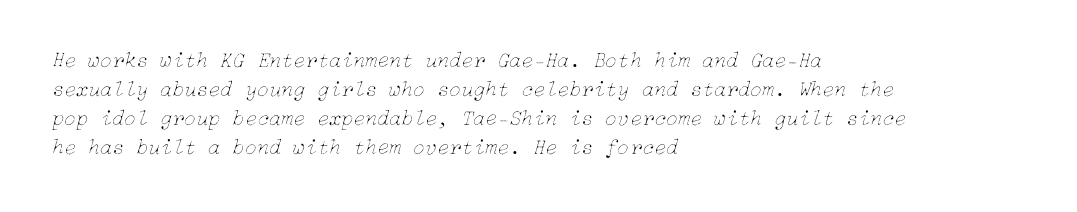
Q: Is the text bold? A: No.
Q: Is the text italic (slanted)? A: Yes, it leans right by about 15 degrees.
Q: Is the text underlined? A: No.
Q: How is the paragraph aligned? A: Left-aligned.
Q: Is the spacing between letters normal or unusually wide? A: Normal.
Q: Is the spacing between lines tight, normal or loose? A: Normal.
